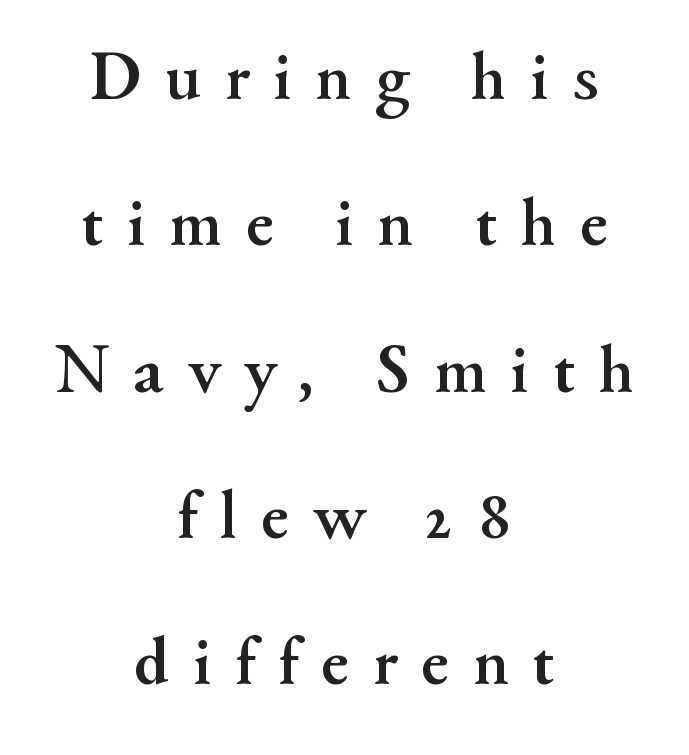
The image shows 70 px semibold serif type, upright; set centered, loose line spacing (2.09x), unusually wide letter spacing (+0.34 em), not underlined; medium stroke contrast and a small x-height.
